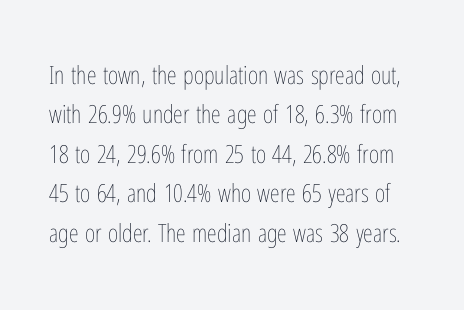
Q: Is the text bold? A: No.
Q: Is the text italic (slanted)? A: No, it is upright.
Q: Is the text underlined? A: No.
Q: Is the spacing between letters normal or unusually wide? A: Normal.
Q: Is the spacing between lines tight, normal or loose? A: Normal.
